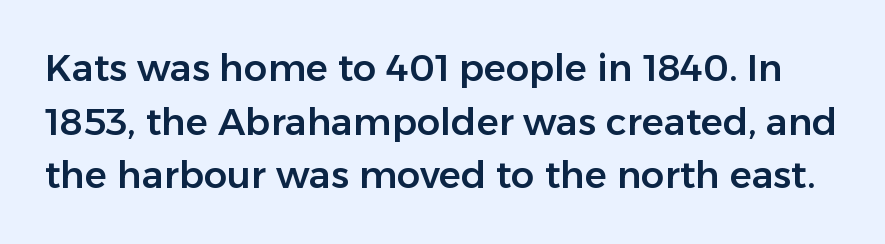
The image shows 37 px sans-serif type, upright; set normal line spacing (1.45x), normal letter spacing, not underlined; low stroke contrast and a medium x-height.
